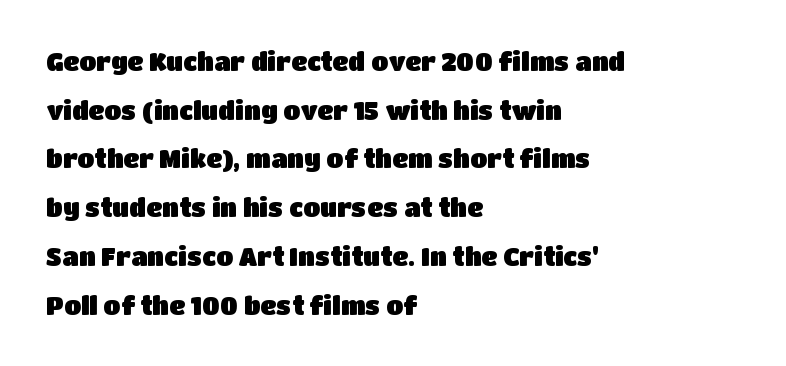
Q: Is the text italic (slanted)? A: No, it is upright.
Q: Is the text underlined? A: No.
Q: How is the paragraph aligned? A: Left-aligned.
Q: Is the spacing between letters normal or unusually wide? A: Normal.
Q: Is the spacing between lines tight, normal or loose? A: Loose.
